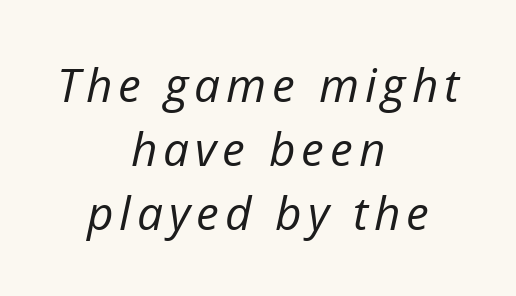
{"italic": "yes", "lean": "right", "slant_degrees": 12, "bold": "no", "weight": "regular", "width": "normal", "stroke_contrast": "low", "x_height": "medium", "monospaced": "no", "underline": "no", "align": "center", "line_spacing": "normal", "line_spacing_ratio": 1.39, "glyph_px": 46}
